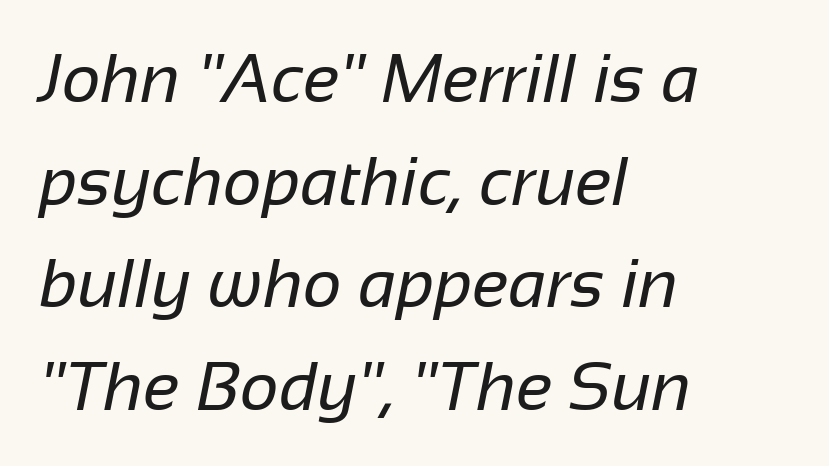
Whoever set this chose a conventional vertical rhythm. The typeface chosen for these lines omits serifs. This reads as an unemphasized weight, regular at the heaviest. The lines in this sample share a left origin and differ only in where they stop. A typesetter would call this proportional, since set widths differ per character.
